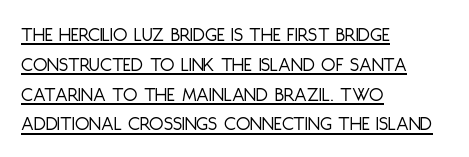
A rule runs beneath these lines of type. When letters stand straight like this, we call the style roman or upright. Tracking value appears to be zero — textbook default spacing. These lines sit exactly where default settings would place them. Nothing heavy about these letters — not bold at all. Compared with a centered layout, this one pins lines to the left instead.
